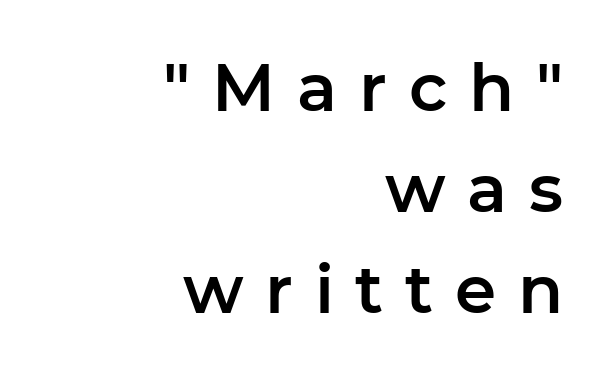
Compared with typical body copy, the letter spacing here is much looser. A clean baseline with only descenders dipping below it. Ordinary non-slanted type is in use. Interline gaps are of average width in this sample. You could not count columns in this text — the font is proportionally spaced. The typesetter chose a ragged-left arrangement here.
